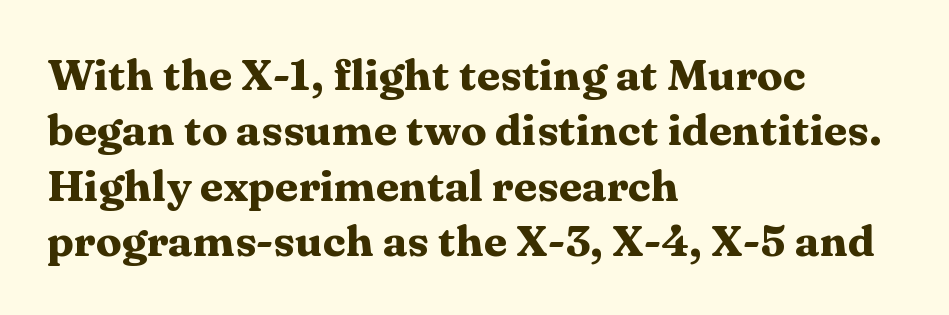
The image shows 43 px heavy, wide serif type, upright; set left-aligned, normal line spacing (1.29x), normal letter spacing, not underlined; medium stroke contrast and a medium x-height.
